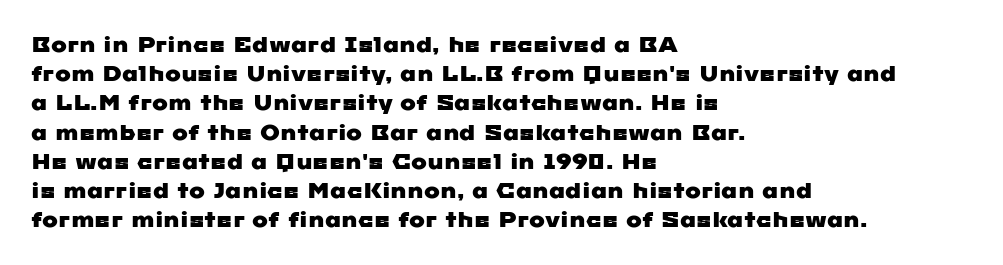
Q: Is the text underlined? A: No.
Q: How is the paragraph aligned? A: Left-aligned.
Q: Is the spacing between letters normal or unusually wide? A: Normal.
Q: Is the spacing between lines tight, normal or loose? A: Normal.
